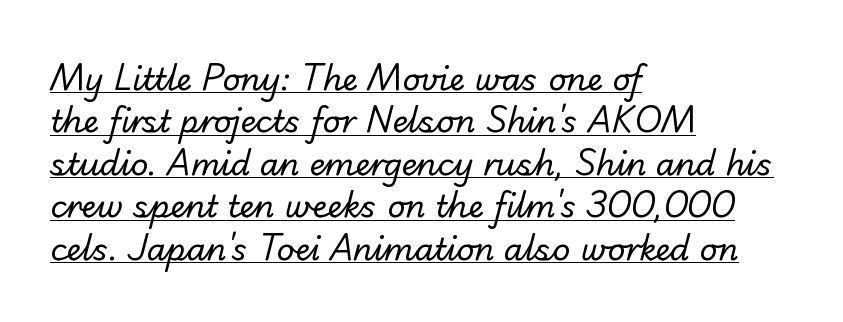
This block has exactly the height ordinary leading produces. Nothing heavy about these letters — not bold at all. Does the copy run flush right? No — it runs flush left. Proportional: the letters do not fall into vertical columns. Has an underline been added? It has.
